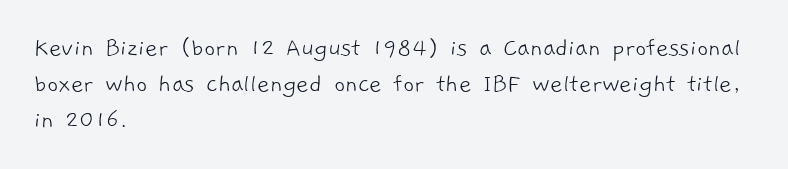
{"bold": "no", "underline": "no", "align": "left", "line_spacing": "normal", "line_spacing_ratio": 1.34, "letter_spacing": "normal", "letter_spacing_em": 0.0, "glyph_px": 27}
